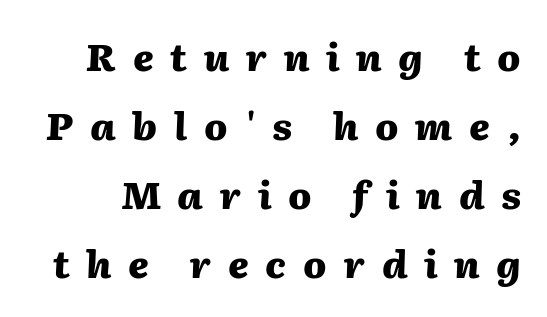
{"italic": "yes", "lean": "right", "slant_degrees": 2, "bold": "yes", "weight": "heavy", "width": "normal", "stroke_contrast": "medium", "x_height": "medium", "monospaced": "no", "underline": "no", "line_spacing_ratio": 1.82, "letter_spacing": "wide", "letter_spacing_em": 0.44, "glyph_px": 38}
